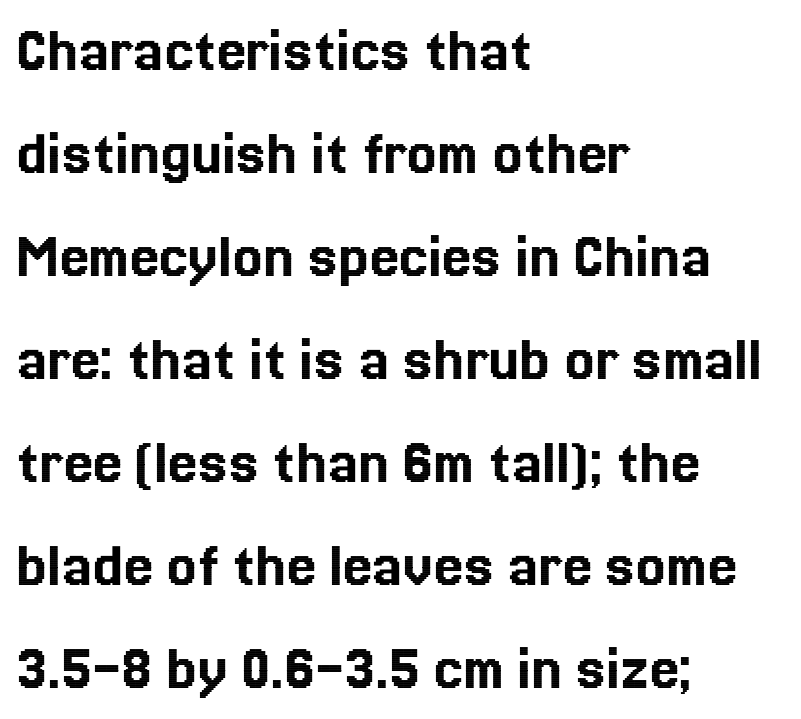
Q: Is the text italic (slanted)? A: No, it is upright.
Q: Is the text underlined? A: No.
Q: How is the paragraph aligned? A: Left-aligned.
Q: Is the spacing between letters normal or unusually wide? A: Normal.
Q: Is the spacing between lines tight, normal or loose? A: Normal.
Q: Width (condensed, normal, or wide)? A: Normal.
Q: x-height? A: Medium.
Q: Monospaced? A: No.
